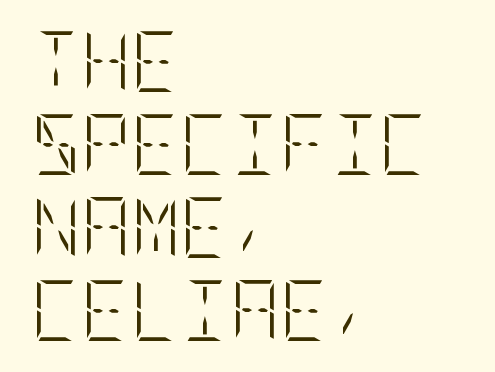
The image shows 61 px light, condensed type, upright; set left-aligned, normal line spacing (1.36x), normal letter spacing, not underlined; low stroke contrast and a large x-height.
